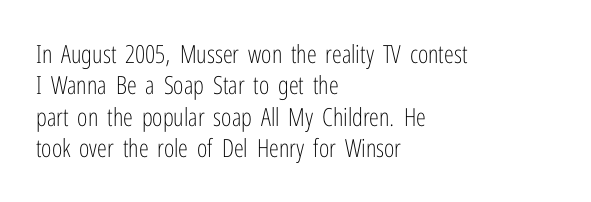
{"italic": "no", "bold": "no", "underline": "no", "align": "left", "line_spacing": "normal", "line_spacing_ratio": 1.26, "letter_spacing": "normal", "letter_spacing_em": 0.0, "glyph_px": 25}
